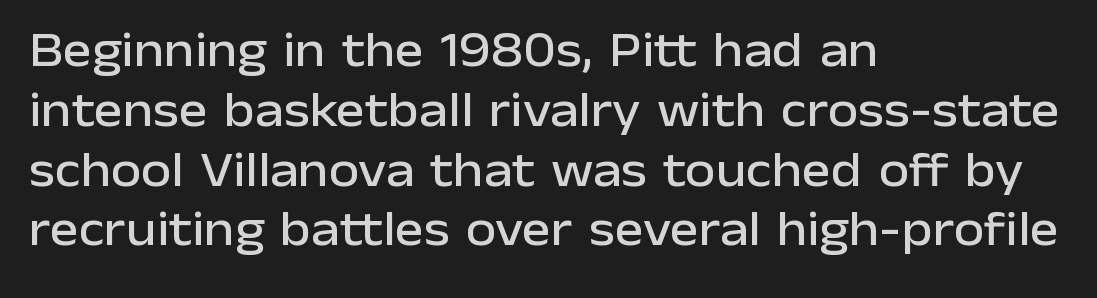
The image shows 49 px sans-serif type, upright; set left-aligned, line spacing 1.22x, normal letter spacing, not underlined; low stroke contrast and a medium x-height.
